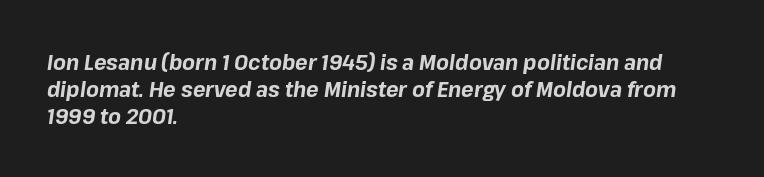
Q: Is the text bold? A: Yes.
Q: Is the text italic (slanted)? A: Yes, it leans right by about 8 degrees.
Q: Is the text underlined? A: No.
Q: How is the paragraph aligned? A: Left-aligned.
Q: Is the spacing between letters normal or unusually wide? A: Normal.
Q: Is the spacing between lines tight, normal or loose? A: Normal.
